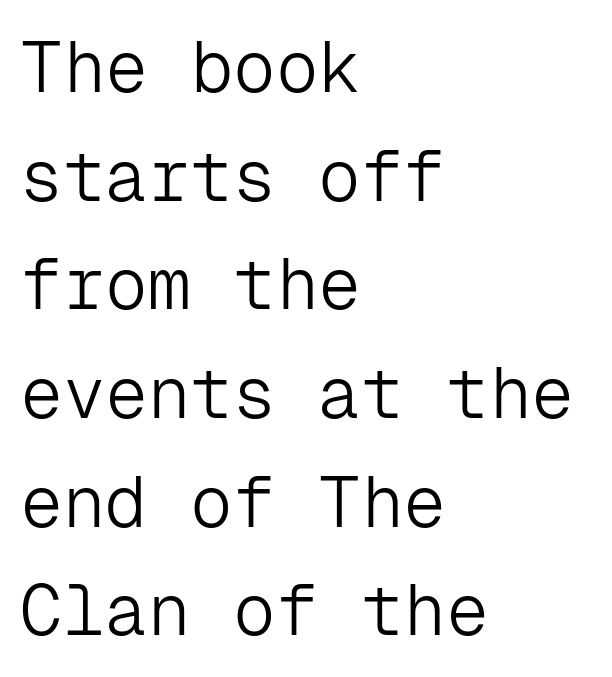
The image shows 71 px light sans-serif type, upright, monospaced; set left-aligned, normal line spacing (1.53x), normal letter spacing, not underlined; low stroke contrast and a medium x-height.
